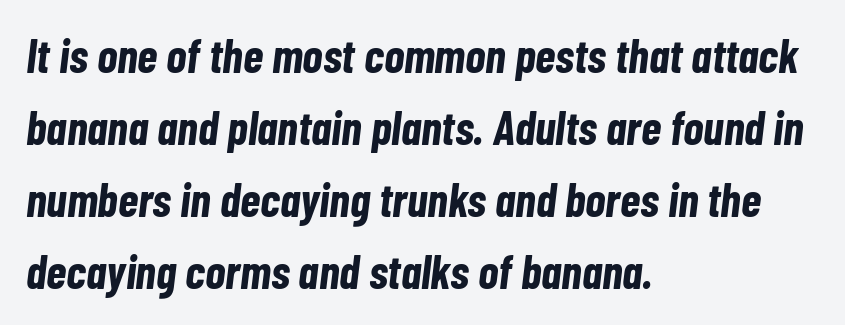
{"italic": "yes", "lean": "right", "slant_degrees": 7, "bold": "yes", "weight": "bold", "width": "condensed", "stroke_contrast": "low", "x_height": "medium", "monospaced": "no", "underline": "no", "align": "left", "line_spacing": "normal", "line_spacing_ratio": 1.53, "letter_spacing": "normal", "letter_spacing_em": 0.0, "glyph_px": 47}
